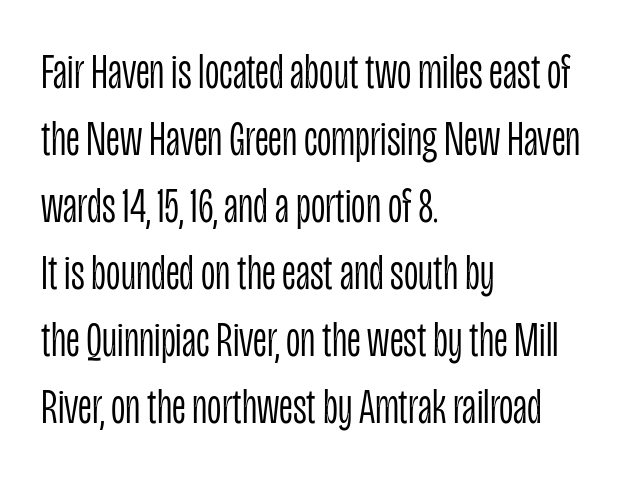
If you drew a ruler down the left edge, every line would touch it. Letterform terminals end flat and unadorned throughout the passage. The strip under each line holds only bare page. These lines sit exactly where default settings would place them.
